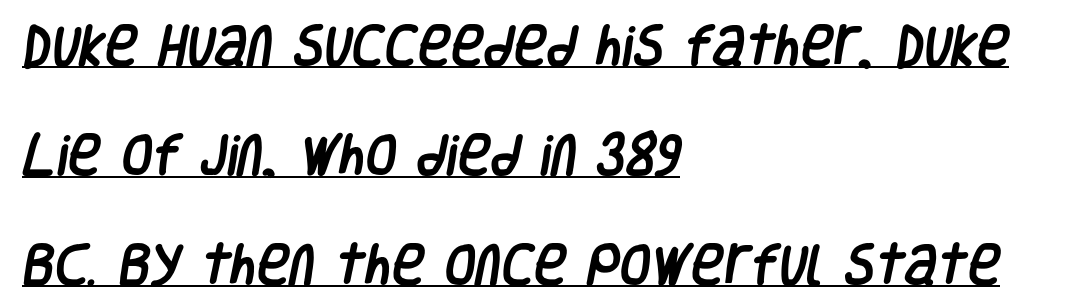
In terms of leading, this rendering errs on the spacious side. Note the varied advance widths — an 'i' is clearly narrower than an 'm'. Quick note: underline on. These lines stack with their left ends in a neat column. The type family on display is of the sans-serif kind.
